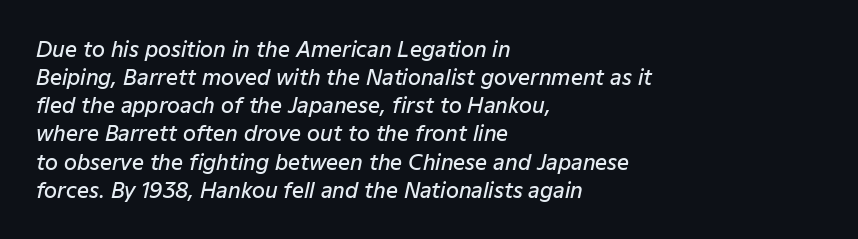
{"italic": "yes", "lean": "right", "slant_degrees": 12, "bold": "semi", "underline": "no", "align": "left", "line_spacing": "normal", "line_spacing_ratio": 1.34, "letter_spacing": "normal", "letter_spacing_em": 0.0, "glyph_px": 21}
